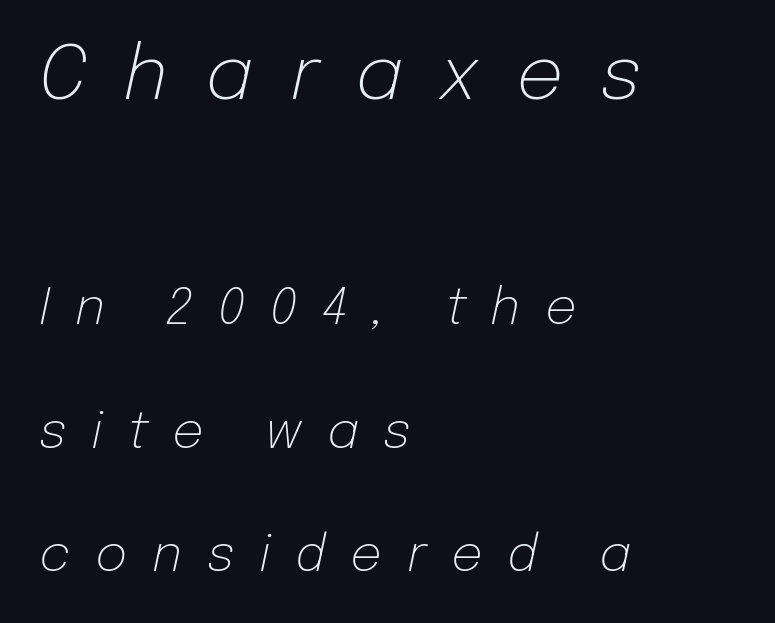
Q: Is the text bold? A: No.
Q: Is the text italic (slanted)? A: Yes, it leans right by about 12 degrees.
Q: Is the text underlined? A: No.
Q: How is the paragraph aligned? A: Left-aligned.
Q: Is the spacing between letters normal or unusually wide? A: Unusually wide.
Q: Is the spacing between lines tight, normal or loose? A: Loose.
Q: Which block of text is set in a larger size, the first (top) or the second (bottom)? A: The first (top) one.
Q: Width (condensed, normal, or wide)? A: Normal.
Q: Stroke contrast? A: Low.
Q: x-height? A: Medium.
Q: Monospaced? A: No.
